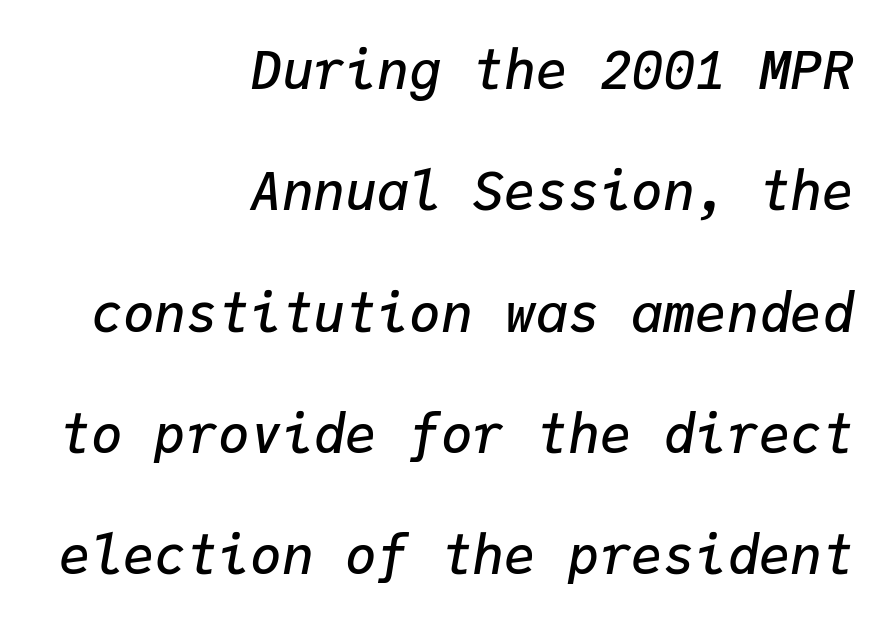
{"italic": "yes", "lean": "right", "slant_degrees": 9, "bold": "semi", "weight": "semibold", "width": "normal", "stroke_contrast": "low", "x_height": "medium", "monospaced": "yes", "underline": "no", "align": "right", "line_spacing": "loose", "line_spacing_ratio": 2.29, "letter_spacing": "normal", "letter_spacing_em": 0.0, "glyph_px": 53}
